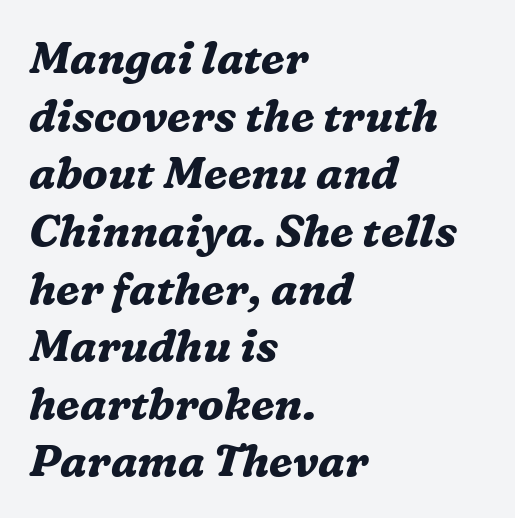
Set as a true bold cut, around the 700 mark. This rendering features lettering with no underline. Characters follow at the spacing the type designer built in. Type style note: has serifs. The lines in this sample share a left origin and differ only in where they stop. This block has exactly the height ordinary leading produces.
